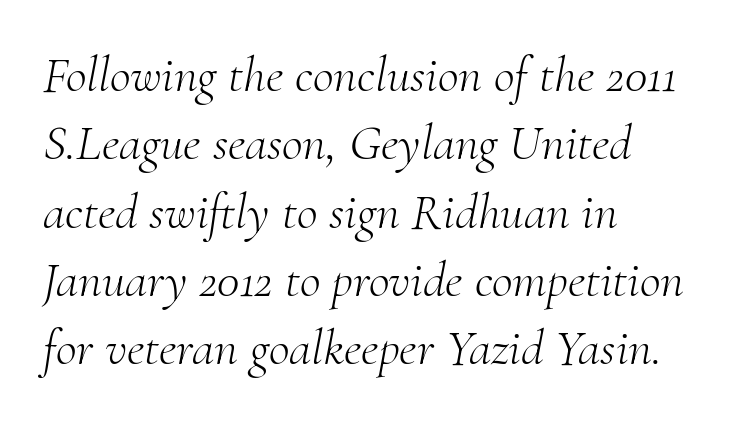
Q: Is the text bold? A: No.
Q: Is the text italic (slanted)? A: Yes, it leans right by about 10 degrees.
Q: Is the typeface a serif or a sans-serif typeface? A: Serif.
Q: Is the text underlined? A: No.
Q: How is the paragraph aligned? A: Left-aligned.
Q: Is the spacing between letters normal or unusually wide? A: Normal.
Q: Is the spacing between lines tight, normal or loose? A: Normal.
Q: Width (condensed, normal, or wide)? A: Normal.
Q: Stroke contrast? A: Medium.
Q: x-height? A: Small.
Q: Monospaced? A: No.
